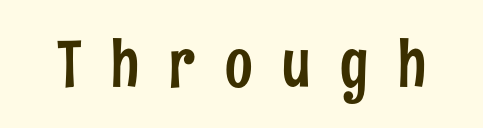
{"serif": "no", "italic": "no", "width": "condensed", "stroke_contrast": "low", "x_height": "medium", "monospaced": "no", "underline": "no", "letter_spacing": "wide", "letter_spacing_em": 0.46, "glyph_px": 65}
